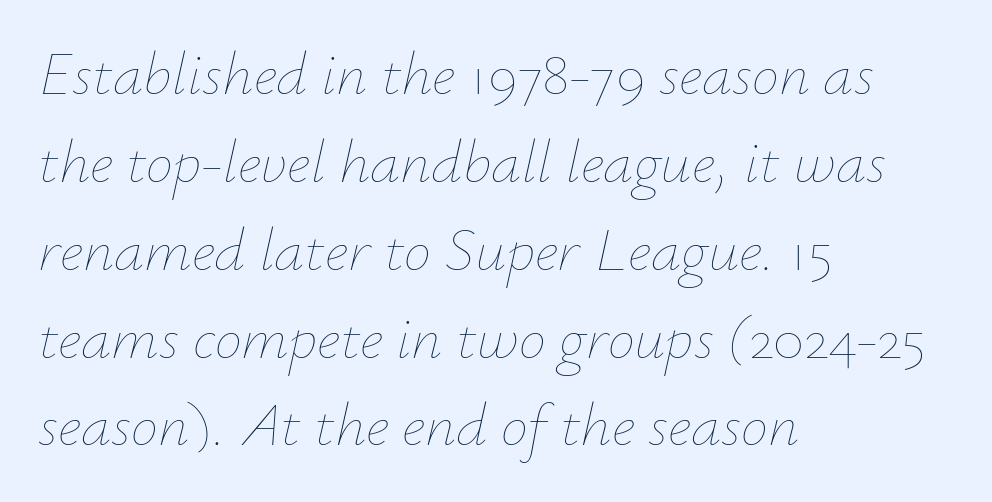
Character widths vary here, with narrow letters taking less room than wide ones. Students, note that the glyphs here touch the page at normal intervals. Teacher's note: observe the even left margin — that is flush-left alignment. The glyphs are unaccompanied by any horizontal stroke below them.
